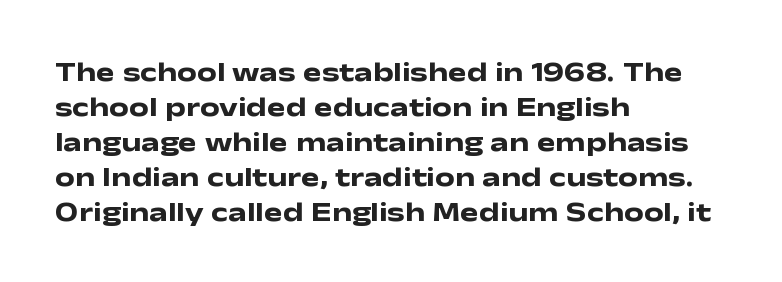
{"serif": "no", "italic": "no", "bold": "yes", "weight": "heavy", "width": "wide", "stroke_contrast": "low", "x_height": "medium", "monospaced": "no", "underline": "no", "align": "left", "line_spacing": "normal", "line_spacing_ratio": 1.25, "letter_spacing": "normal", "letter_spacing_em": 0.0, "glyph_px": 28}
